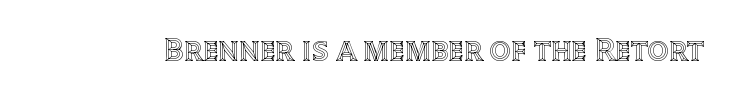
Q: Is the text italic (slanted)? A: No, it is upright.
Q: Is the text underlined? A: No.
Q: Is the spacing between letters normal or unusually wide? A: Normal.
Q: Width (condensed, normal, or wide)? A: Normal.
Q: x-height? A: Large.
Q: Monospaced? A: No.
